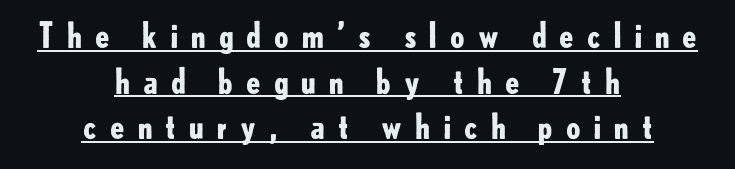
Q: Is the text bold? A: Yes.
Q: Is the text italic (slanted)? A: No, it is upright.
Q: Is the typeface a serif or a sans-serif typeface? A: Sans-serif.
Q: Is the text underlined? A: Yes.
Q: How is the paragraph aligned? A: Centered.
Q: Is the spacing between letters normal or unusually wide? A: Unusually wide.
Q: Is the spacing between lines tight, normal or loose? A: Normal.
Q: Width (condensed, normal, or wide)? A: Normal.
Q: Stroke contrast? A: Low.
Q: x-height? A: Small.
Q: Monospaced? A: No.
